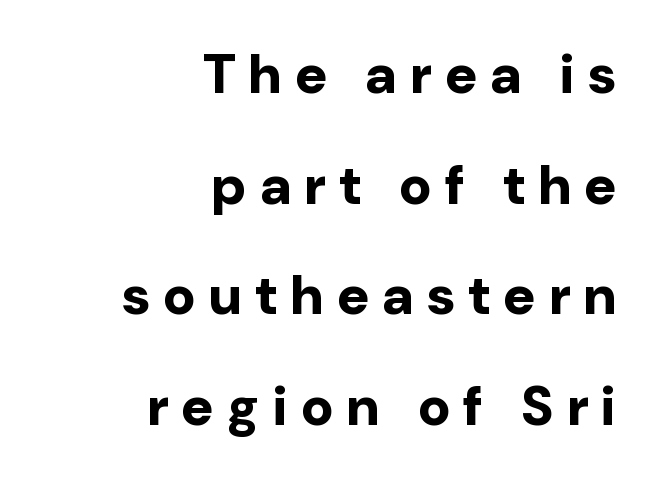
The image shows 55 px bold sans-serif type, upright; set right-aligned, loose line spacing (2.01x), unusually wide letter spacing (+0.25 em), not underlined; low stroke contrast and a medium x-height.
